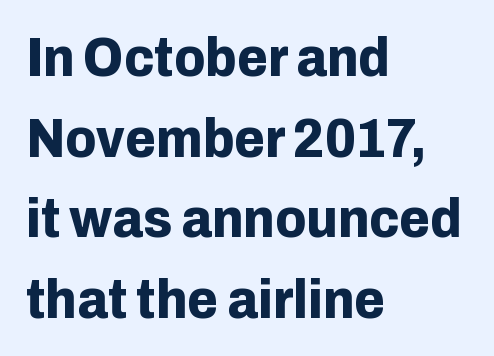
Q: Is the text bold? A: Yes.
Q: Is the text italic (slanted)? A: No, it is upright.
Q: Is the typeface a serif or a sans-serif typeface? A: Sans-serif.
Q: Is the text underlined? A: No.
Q: How is the paragraph aligned? A: Left-aligned.
Q: Is the spacing between letters normal or unusually wide? A: Normal.
Q: Is the spacing between lines tight, normal or loose? A: Normal.
Q: Width (condensed, normal, or wide)? A: Normal.
Q: Stroke contrast? A: Low.
Q: x-height? A: Medium.
Q: Monospaced? A: No.
